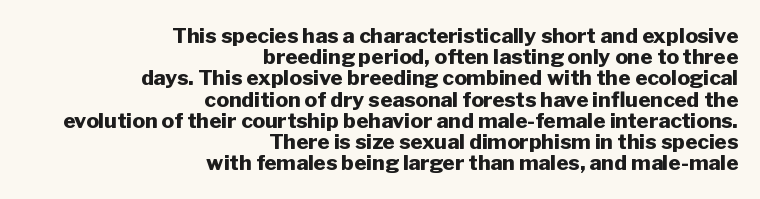
The image shows 21 px bold type, upright; set right-aligned, tight line spacing (1.01x), normal letter spacing, not underlined.
